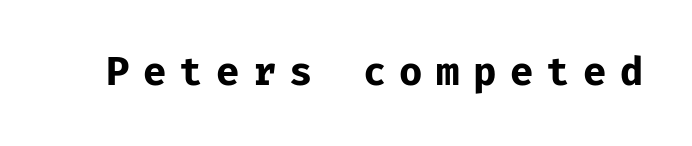
{"serif": "no", "italic": "no", "bold": "yes", "weight": "bold", "width": "normal", "stroke_contrast": "low", "x_height": "medium", "monospaced": "yes", "underline": "no", "letter_spacing": "wide", "letter_spacing_em": 0.35, "glyph_px": 38}
